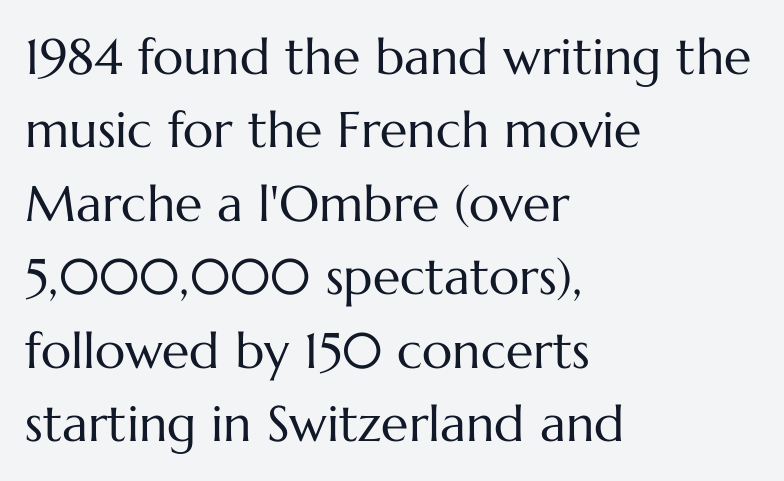
The image shows 50 px regular-weight type, upright; set left-aligned, normal line spacing (1.47x), normal letter spacing, not underlined; medium stroke contrast and a medium x-height.
